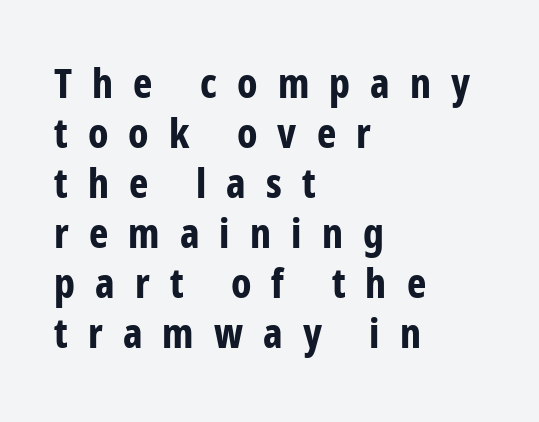
The image shows 41 px bold, condensed sans-serif type, upright; set left-aligned, line spacing 1.22x, unusually wide letter spacing (+0.49 em), not underlined; low stroke contrast and a medium x-height.
